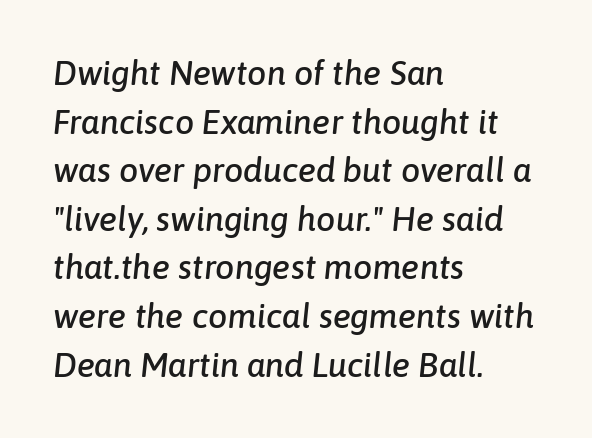
Q: Is the text italic (slanted)? A: Yes, it leans right by about 6 degrees.
Q: Is the text underlined? A: No.
Q: How is the paragraph aligned? A: Left-aligned.
Q: Is the spacing between letters normal or unusually wide? A: Normal.
Q: Is the spacing between lines tight, normal or loose? A: Normal.
Q: Width (condensed, normal, or wide)? A: Normal.
Q: Stroke contrast? A: Low.
Q: x-height? A: Medium.
Q: Monospaced? A: No.
